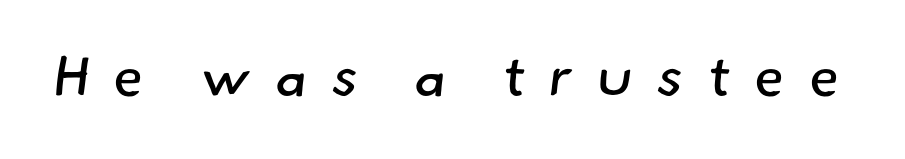
Q: Is the text bold? A: No.
Q: Is the typeface a serif or a sans-serif typeface? A: Sans-serif.
Q: Is the text underlined? A: No.
Q: Is the spacing between letters normal or unusually wide? A: Unusually wide.
Q: Width (condensed, normal, or wide)? A: Normal.
Q: Stroke contrast? A: Low.
Q: x-height? A: Small.
Q: Monospaced? A: No.
